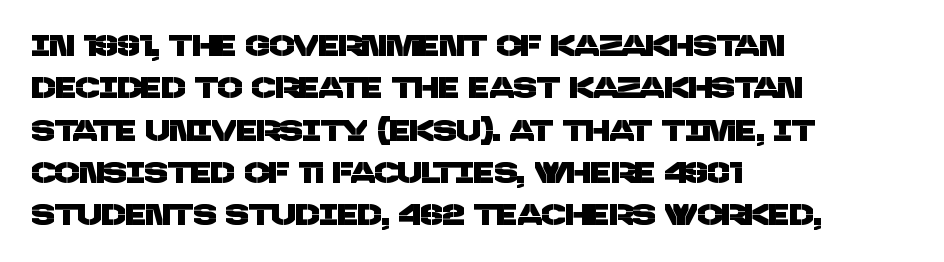
{"serif": "no", "width": "normal", "stroke_contrast": "low", "x_height": "large", "monospaced": "no", "underline": "no", "align": "left", "line_spacing": "normal", "line_spacing_ratio": 1.46, "letter_spacing": "normal", "letter_spacing_em": 0.0, "glyph_px": 29}
